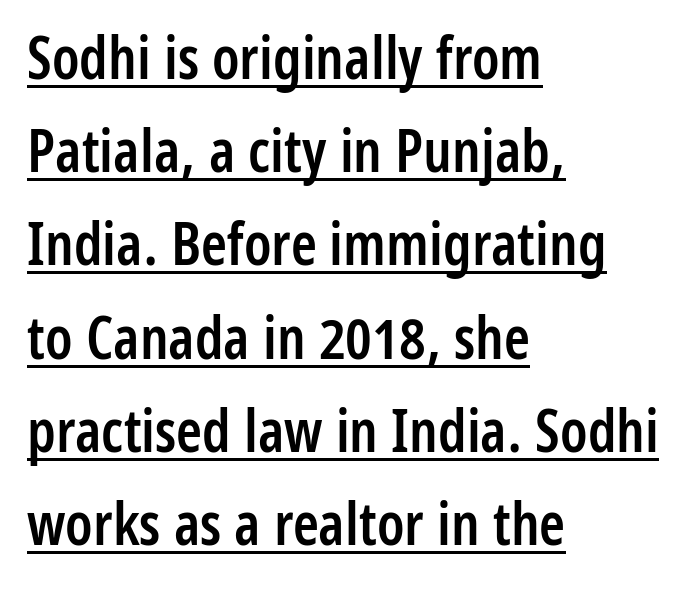
{"serif": "no", "italic": "no", "bold": "semi", "weight": "semibold", "width": "condensed", "stroke_contrast": "low", "x_height": "medium", "monospaced": "no", "underline": "yes", "align": "left", "line_spacing": "normal", "line_spacing_ratio": 1.58, "letter_spacing": "normal", "letter_spacing_em": 0.0, "glyph_px": 59}
